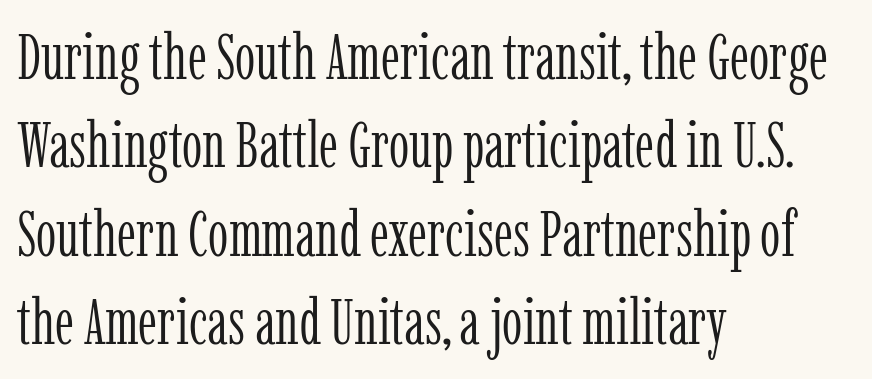
No chunkiness to these letters — they're not bold. What's the leading like? Ordinary, nothing unusual. Anything drawn beneath the words? Only blank space. Posture: upright roman.
